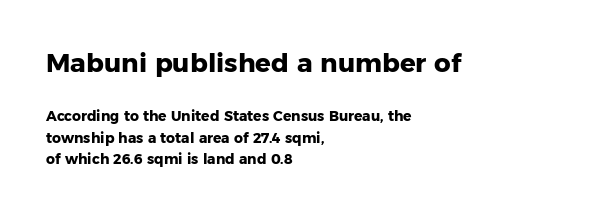
The image shows 26 px bold type, upright; set left-aligned, normal line spacing (1.55x), normal letter spacing, not underlined; the first (top) block is 1.86x larger.
